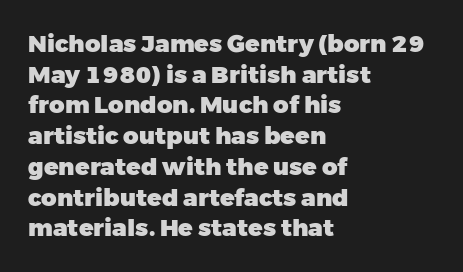
Q: Is the text bold? A: Yes.
Q: Is the text italic (slanted)? A: No, it is upright.
Q: Is the text underlined? A: No.
Q: How is the paragraph aligned? A: Left-aligned.
Q: Is the spacing between letters normal or unusually wide? A: Normal.
Q: Is the spacing between lines tight, normal or loose? A: Normal.
